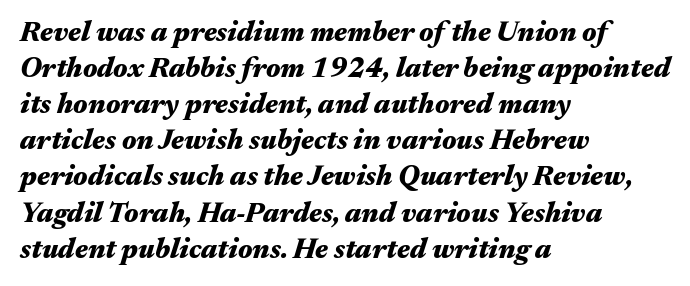
Reading down the column, the eye jumps a familiar distance to each next line. How heavy is the stroke? Heavy — this is a bold. Which margin do the lines hug? The left one — the right edge is uneven. The passage shown is typed in a proportional face where columns would drift.
